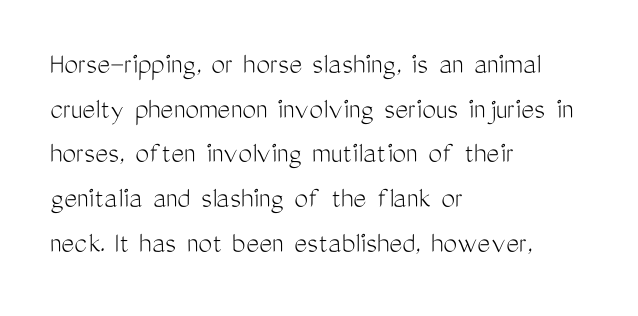
Q: Is the text bold? A: No.
Q: Is the text italic (slanted)? A: No, it is upright.
Q: Is the typeface a serif or a sans-serif typeface? A: Sans-serif.
Q: Is the text underlined? A: No.
Q: How is the paragraph aligned? A: Left-aligned.
Q: Is the spacing between letters normal or unusually wide? A: Normal.
Q: Is the spacing between lines tight, normal or loose? A: Normal.
Q: Width (condensed, normal, or wide)? A: Condensed.
Q: Stroke contrast? A: Medium.
Q: x-height? A: Medium.
Q: Monospaced? A: No.
